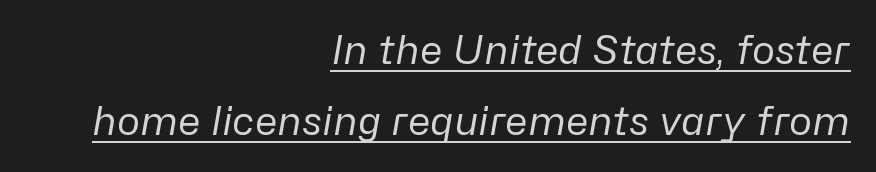
{"italic": "yes", "lean": "right", "slant_degrees": 10, "bold": "no", "weight": "regular", "width": "normal", "stroke_contrast": "low", "x_height": "medium", "monospaced": "no", "underline": "yes", "align": "right", "line_spacing_ratio": 1.83, "letter_spacing": "normal", "letter_spacing_em": 0.0, "glyph_px": 39}
